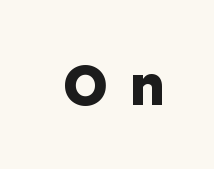
Does the lettering tilt? It doesn't — this is upright. Is the letter spacing exaggerated? Yes — the characters are pushed far apart. The characters display no serif detailing; their extremities are plain. Set as a true bold cut, around the 700 mark. Is this a fixed-width face? No — the glyphs have proportional, varying widths. The strip under each line holds only bare page.
